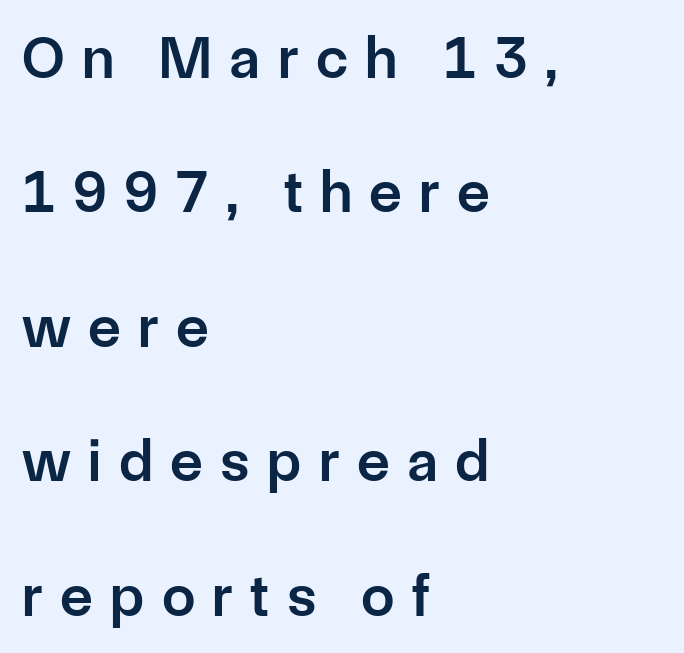
{"serif": "no", "italic": "no", "bold": "semi", "weight": "semibold", "width": "normal", "stroke_contrast": "low", "x_height": "medium", "monospaced": "no", "underline": "no", "align": "left", "line_spacing": "loose", "line_spacing_ratio": 2.24, "letter_spacing": "wide", "letter_spacing_em": 0.29, "glyph_px": 60}
